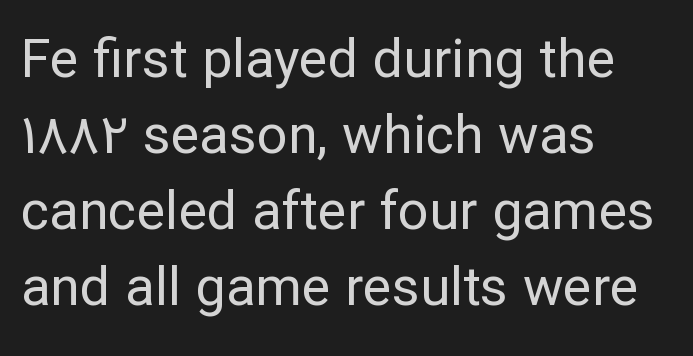
{"serif": "no", "italic": "no", "bold": "no", "weight": "regular", "width": "normal", "stroke_contrast": "low", "x_height": "medium", "monospaced": "no", "underline": "no", "align": "left", "line_spacing": "normal", "line_spacing_ratio": 1.41, "letter_spacing": "normal", "letter_spacing_em": 0.0, "glyph_px": 54}
